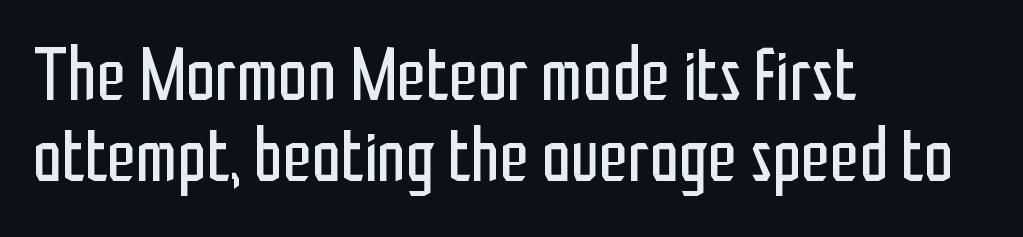
{"serif": "no", "italic": "no", "bold": "no", "weight": "regular", "width": "condensed", "stroke_contrast": "low", "x_height": "medium", "monospaced": "no", "underline": "no", "align": "left", "line_spacing": "tight", "line_spacing_ratio": 1.09, "letter_spacing": "normal", "letter_spacing_em": 0.0, "glyph_px": 74}
